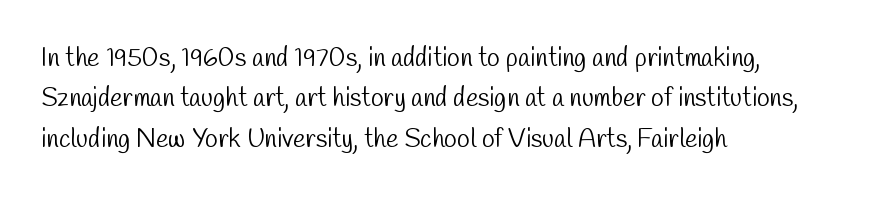
{"bold": "no", "underline": "no", "align": "left", "line_spacing": "normal", "line_spacing_ratio": 1.55, "letter_spacing": "normal", "letter_spacing_em": 0.0, "glyph_px": 26}
